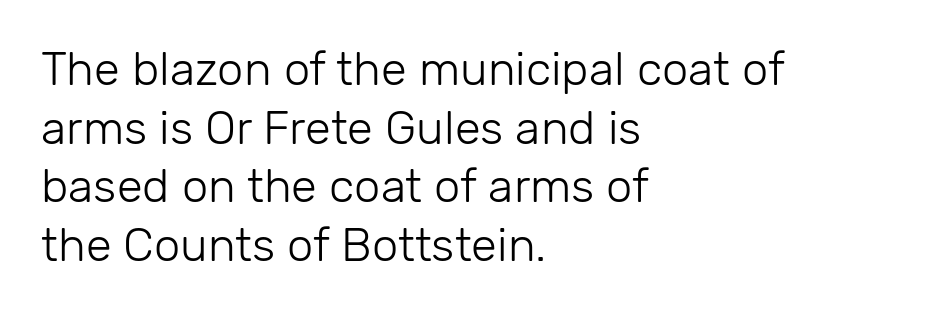
Q: Is the text bold? A: No.
Q: Is the text italic (slanted)? A: No, it is upright.
Q: Is the typeface a serif or a sans-serif typeface? A: Sans-serif.
Q: Is the text underlined? A: No.
Q: How is the paragraph aligned? A: Left-aligned.
Q: Is the spacing between letters normal or unusually wide? A: Normal.
Q: Is the spacing between lines tight, normal or loose? A: Normal.
Q: Width (condensed, normal, or wide)? A: Normal.
Q: Stroke contrast? A: Low.
Q: x-height? A: Medium.
Q: Monospaced? A: No.
